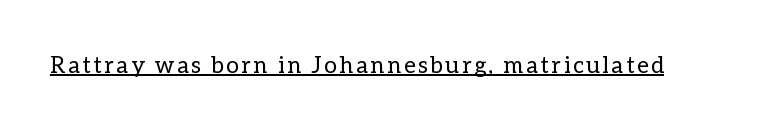
Q: Is the text bold? A: No.
Q: Is the text italic (slanted)? A: No, it is upright.
Q: Is the text underlined? A: Yes.
